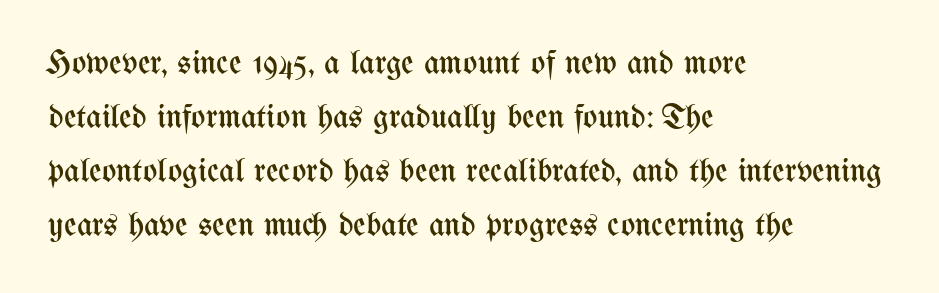
The image shows 34 px regular-weight, condensed type, upright; set left-aligned, normal line spacing (1.59x), normal letter spacing, not underlined; medium stroke contrast and a medium x-height.
